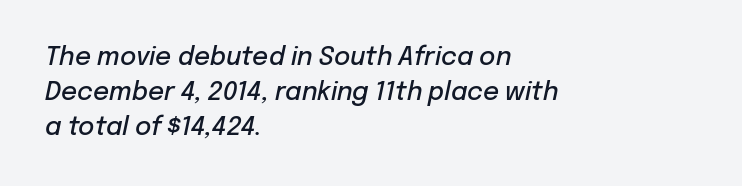
Casual observation: everything's shoved over to the left. The face used here is rendered with its standard letterfit. Moderately thickened strokes mark this as semibold type. This sample keeps an unexceptional amount of space between lines. Nobody drew a line under any word here.
